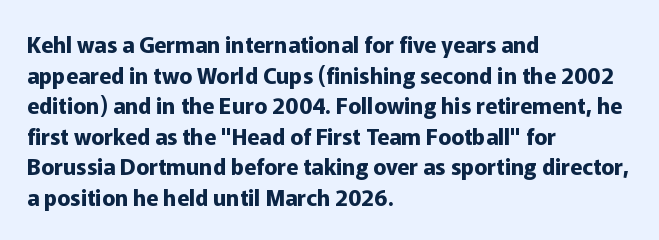
The image shows 22 px bold type, upright; set left-aligned, normal line spacing (1.39x), normal letter spacing, not underlined.
